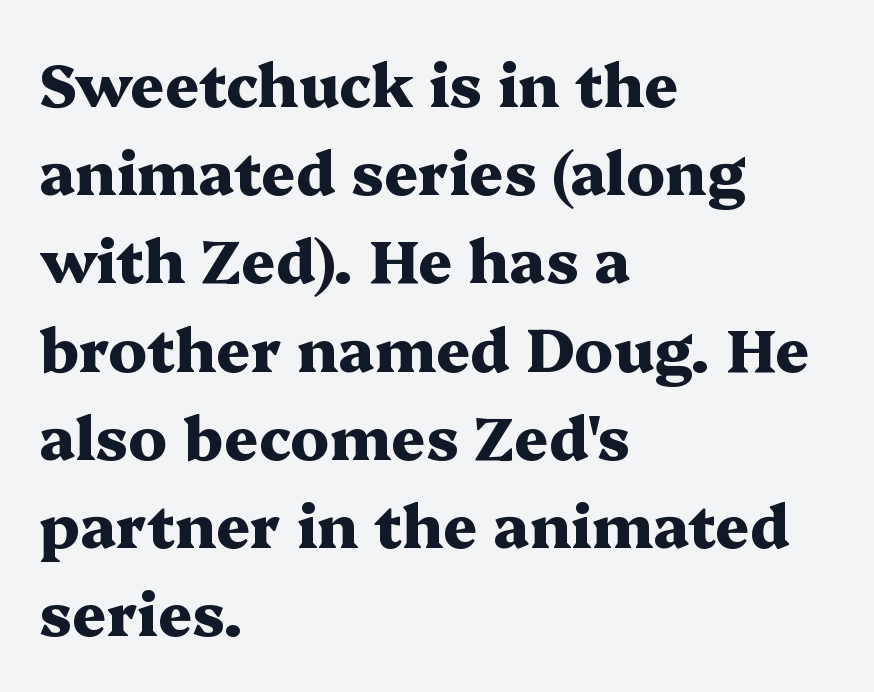
{"serif": "yes", "italic": "no", "bold": "yes", "weight": "heavy", "width": "wide", "stroke_contrast": "medium", "x_height": "medium", "monospaced": "no", "underline": "no", "align": "left", "line_spacing": "normal", "line_spacing_ratio": 1.47, "letter_spacing": "normal", "letter_spacing_em": 0.0, "glyph_px": 60}
